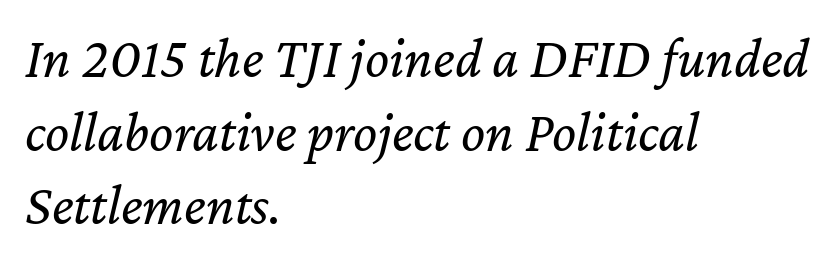
Normally led — the rows are evenly, conventionally spaced. Honestly, the letter spacing is just normal — you wouldn't notice it. Nobody drew a line under any word here. The compositor pushed each line to the left boundary. Letters have the restrained weight of plain body copy at most.
